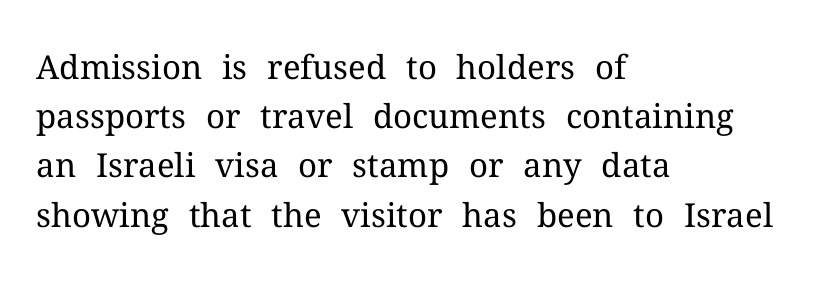
{"serif": "yes", "italic": "no", "bold": "no", "weight": "regular", "width": "normal", "stroke_contrast": "medium", "x_height": "medium", "monospaced": "no", "underline": "no", "align": "left", "line_spacing": "normal", "line_spacing_ratio": 1.49, "letter_spacing": "normal", "letter_spacing_em": 0.0, "glyph_px": 33}
